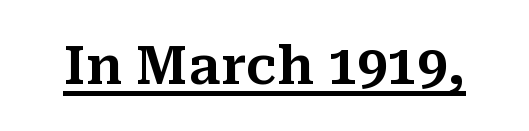
{"serif": "yes", "italic": "no", "width": "normal", "stroke_contrast": "medium", "x_height": "medium", "monospaced": "no", "underline": "yes", "letter_spacing": "normal", "letter_spacing_em": 0.0, "glyph_px": 53}
